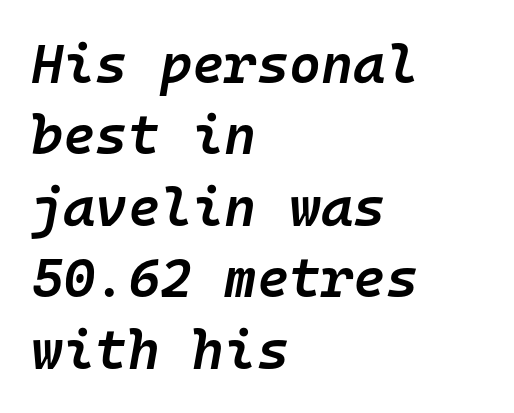
{"italic": "yes", "lean": "right", "slant_degrees": 10, "bold": "semi", "weight": "semibold", "width": "normal", "stroke_contrast": "low", "x_height": "medium", "monospaced": "yes", "underline": "no", "align": "left", "line_spacing": "normal", "line_spacing_ratio": 1.3, "letter_spacing": "normal", "letter_spacing_em": 0.0, "glyph_px": 55}
